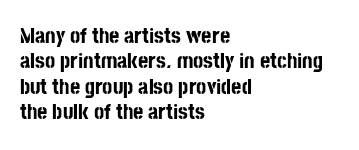
{"italic": "no", "bold": "yes", "underline": "no", "align": "left", "line_spacing": "tight", "line_spacing_ratio": 1.15, "letter_spacing": "normal", "letter_spacing_em": 0.0, "glyph_px": 22}
